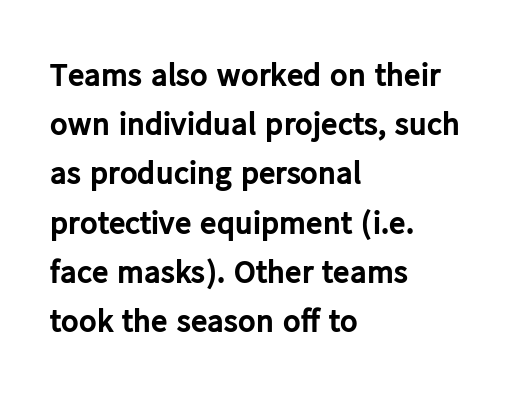
Q: Is the text bold? A: Yes.
Q: Is the text italic (slanted)? A: No, it is upright.
Q: Is the typeface a serif or a sans-serif typeface? A: Sans-serif.
Q: Is the text underlined? A: No.
Q: How is the paragraph aligned? A: Left-aligned.
Q: Is the spacing between letters normal or unusually wide? A: Normal.
Q: Is the spacing between lines tight, normal or loose? A: Normal.
Q: Width (condensed, normal, or wide)? A: Normal.
Q: Stroke contrast? A: Low.
Q: x-height? A: Medium.
Q: Monospaced? A: No.
